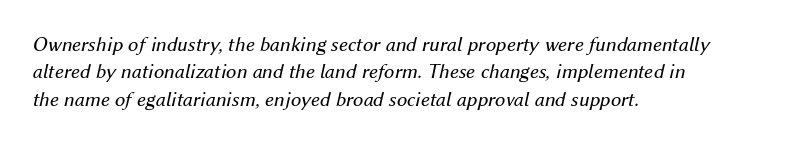
The image shows 21 px text type, italic (leaning right); set left-aligned, normal line spacing (1.3x), normal letter spacing, not underlined.
